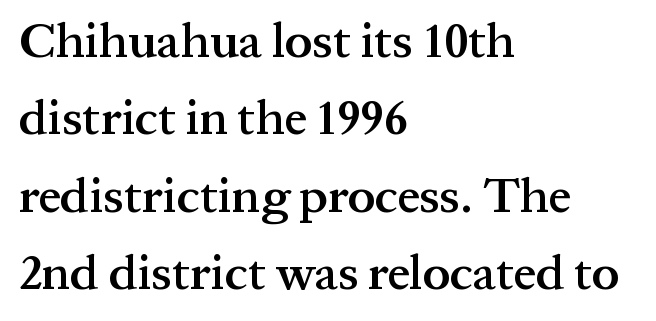
{"serif": "yes", "italic": "no", "bold": "semi", "weight": "semibold", "width": "normal", "stroke_contrast": "medium", "x_height": "medium", "monospaced": "no", "underline": "no", "align": "left", "line_spacing": "normal", "line_spacing_ratio": 1.58, "letter_spacing": "normal", "letter_spacing_em": 0.0, "glyph_px": 49}
